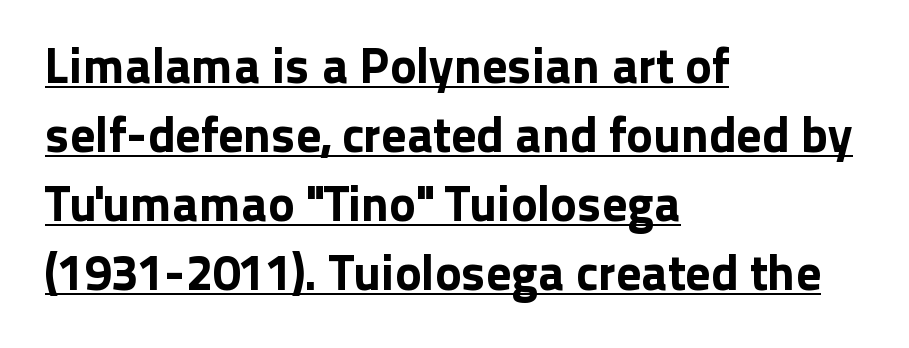
Q: Is the text italic (slanted)? A: No, it is upright.
Q: Is the typeface a serif or a sans-serif typeface? A: Sans-serif.
Q: Is the text underlined? A: Yes.
Q: How is the paragraph aligned? A: Left-aligned.
Q: Is the spacing between letters normal or unusually wide? A: Normal.
Q: Is the spacing between lines tight, normal or loose? A: Normal.
Q: Width (condensed, normal, or wide)? A: Normal.
Q: Stroke contrast? A: Low.
Q: x-height? A: Medium.
Q: Monospaced? A: No.
